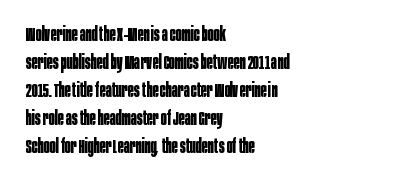
{"italic": "no", "bold": "yes", "underline": "no", "align": "left", "line_spacing": "normal", "line_spacing_ratio": 1.4, "letter_spacing": "normal", "letter_spacing_em": 0.0, "glyph_px": 20}
